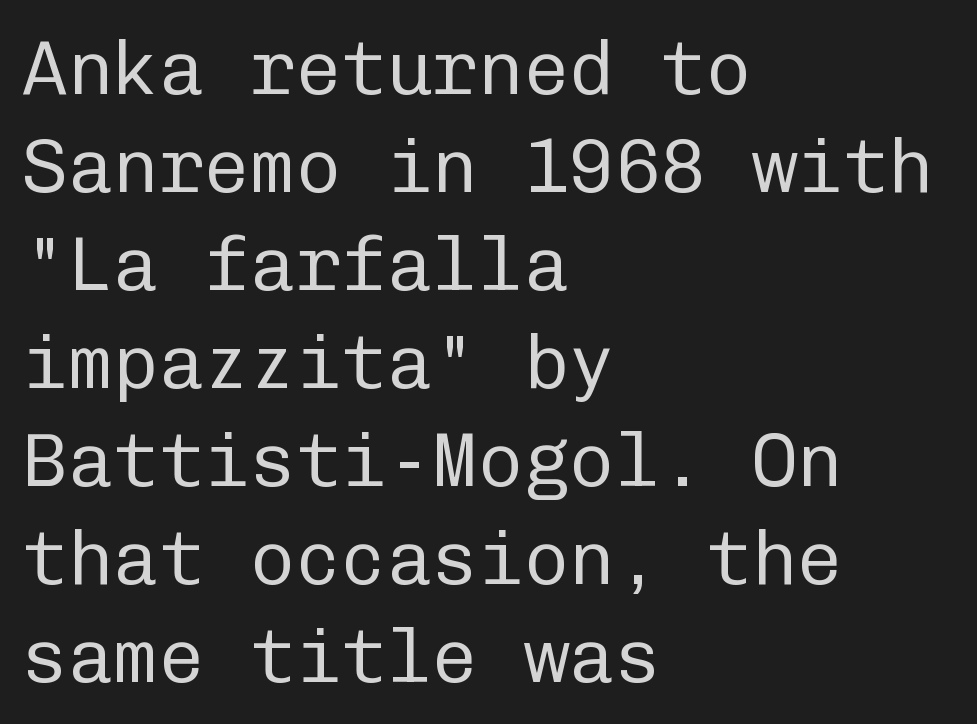
The face used here is rendered with its standard letterfit. The paragraph shown leans on its left margin. No italicization has been applied; the sample stays upright. The passage shown stacks its lines at a standard gap. The characters display no serif detailing; their extremities are plain.
